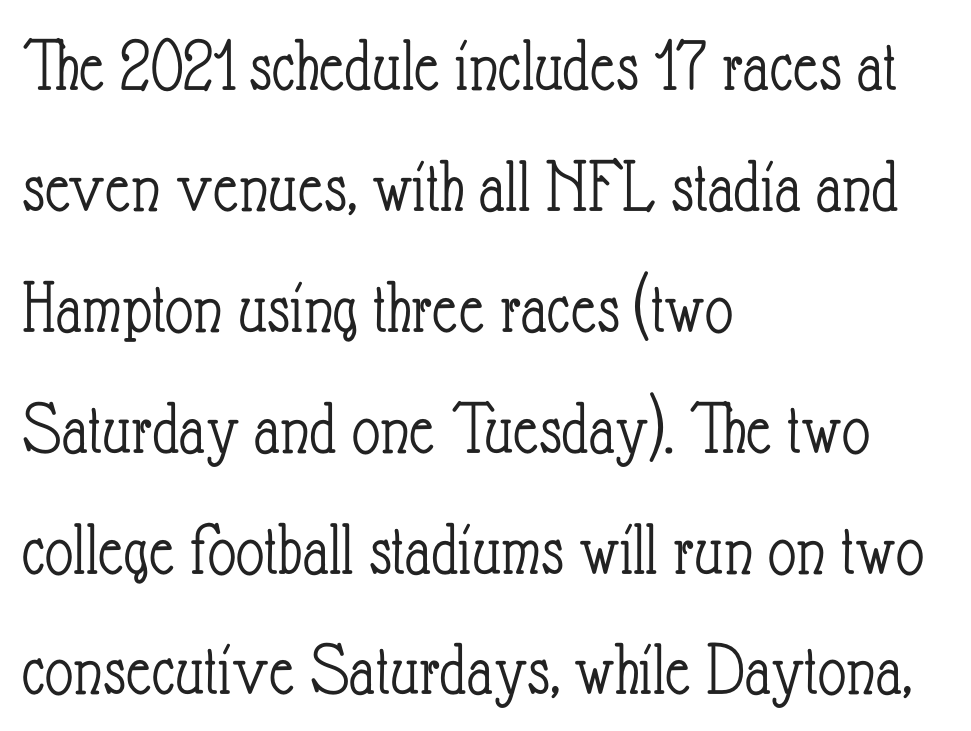
{"italic": "no", "bold": "no", "weight": "light", "width": "condensed", "stroke_contrast": "low", "x_height": "small", "monospaced": "no", "underline": "no", "align": "left", "line_spacing": "normal", "line_spacing_ratio": 1.57, "letter_spacing": "normal", "letter_spacing_em": 0.0, "glyph_px": 77}
